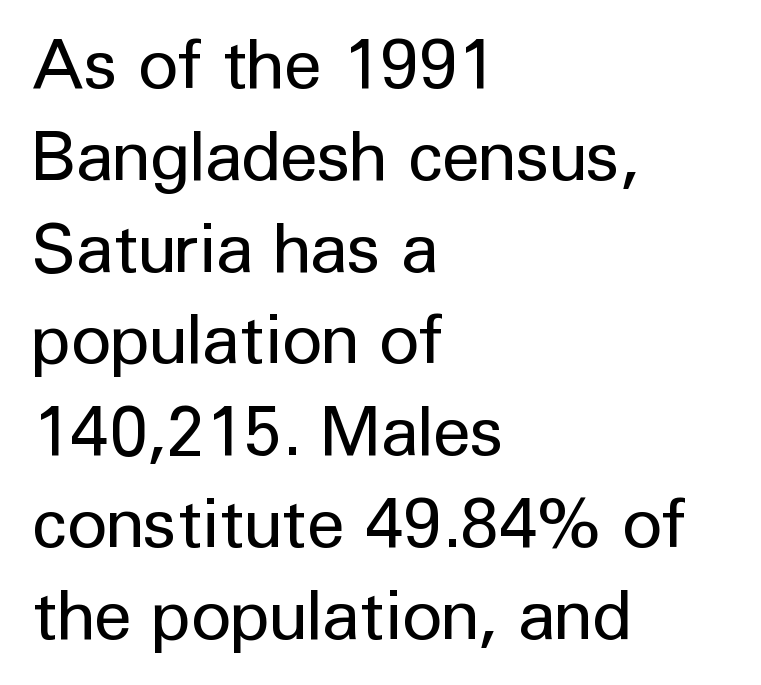
Spacing verdict: proportional, widths tailored to each character. Style check: upright. Evenly set lines give the paragraph a standard silhouette. Nobody drew a line under any word here. The characters display no serif detailing; their extremities are plain. Tracking value appears to be zero — textbook default spacing.
